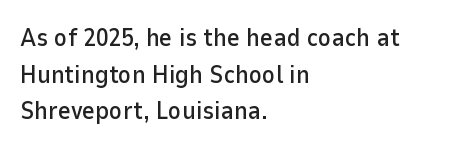
The image shows 25 px text type, upright; set left-aligned, normal line spacing (1.47x), normal letter spacing, not underlined.
